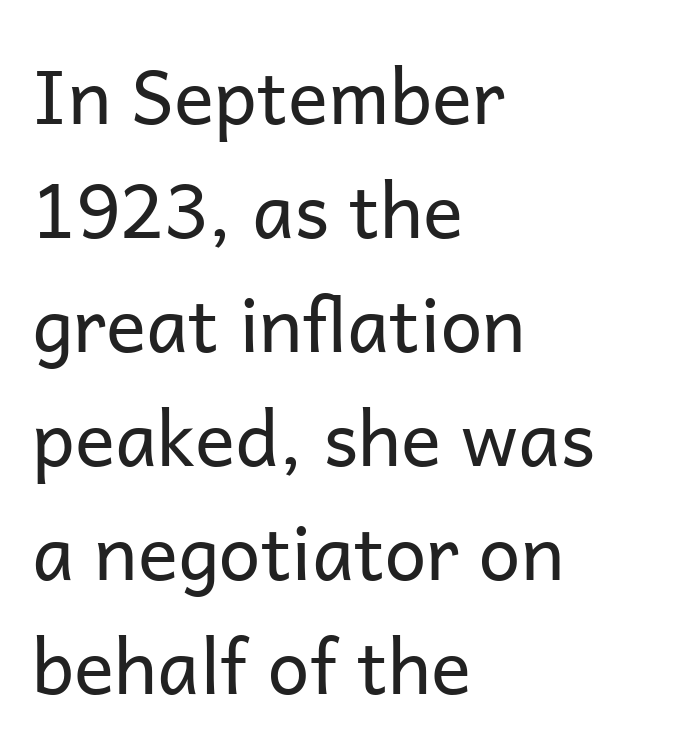
A typesetter would call this proportional, since set widths differ per character. You can tell from the bare stems that sans-serif type was used. Vertical spacing — default. Counters stay open thanks to moderate or lighter strokes.
